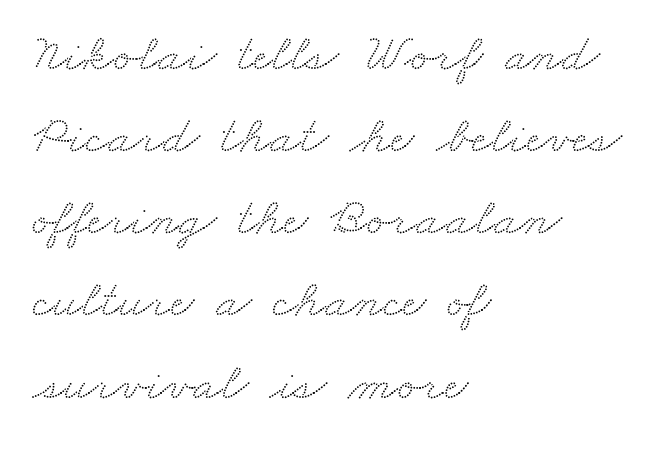
The image shows 53 px wide serif type; set left-aligned, normal line spacing (1.55x), normal letter spacing, not underlined; medium stroke contrast and a small x-height.
